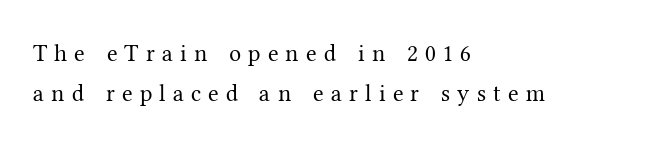
This is not heavy type; no bold has been used. Check under the words: just untouched page. Tracking value appears strongly positive — letters spread wide. Visually the block forms a straight wall on the left and a jagged coastline on the right.
